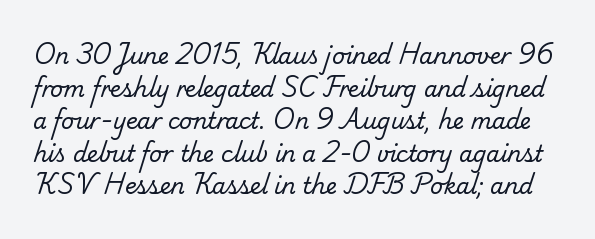
{"bold": "no", "underline": "no", "line_spacing": "normal", "line_spacing_ratio": 1.48, "letter_spacing": "normal", "letter_spacing_em": 0.0, "glyph_px": 22}
